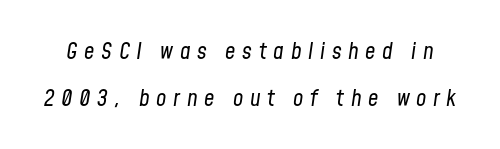
Each row of text sits above clean, open space. Weight: regular or lighter. The axis of the letterforms is tilted away from vertical. Does extra space separate the letters? Yes, quite a lot of it.
